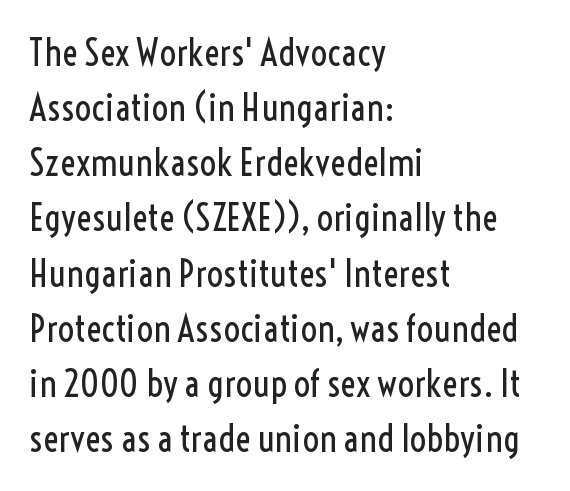
Q: Is the text bold? A: No.
Q: Is the text italic (slanted)? A: No, it is upright.
Q: Is the typeface a serif or a sans-serif typeface? A: Sans-serif.
Q: Is the text underlined? A: No.
Q: How is the paragraph aligned? A: Left-aligned.
Q: Is the spacing between letters normal or unusually wide? A: Normal.
Q: Is the spacing between lines tight, normal or loose? A: Normal.
Q: Width (condensed, normal, or wide)? A: Condensed.
Q: x-height? A: Medium.
Q: Monospaced? A: No.
